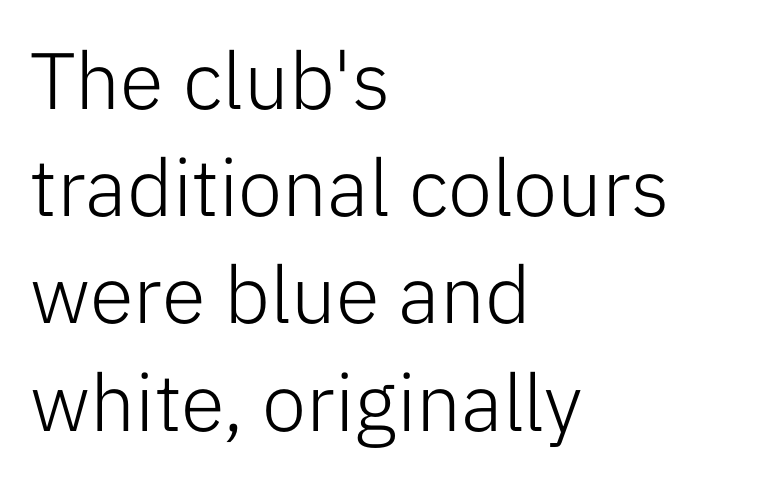
{"serif": "no", "italic": "no", "bold": "no", "weight": "light", "width": "normal", "stroke_contrast": "low", "x_height": "medium", "monospaced": "no", "underline": "no", "align": "left", "line_spacing": "normal", "line_spacing_ratio": 1.34, "letter_spacing": "normal", "letter_spacing_em": 0.0, "glyph_px": 80}
